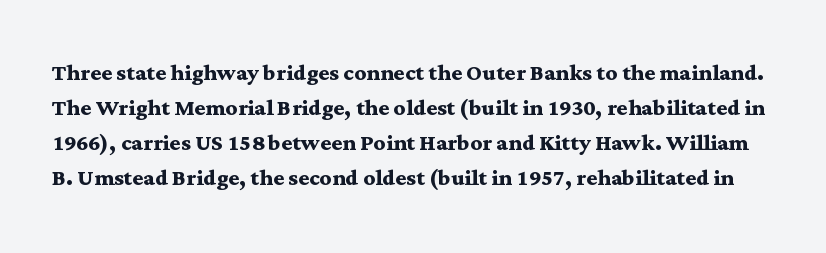
Note the varied advance widths — an 'i' is clearly narrower than an 'm'. Font category for this specimen: serif. Standard letterfit; no display-style spreading of the glyphs. Glance below the letters and you will spot only blank space.
